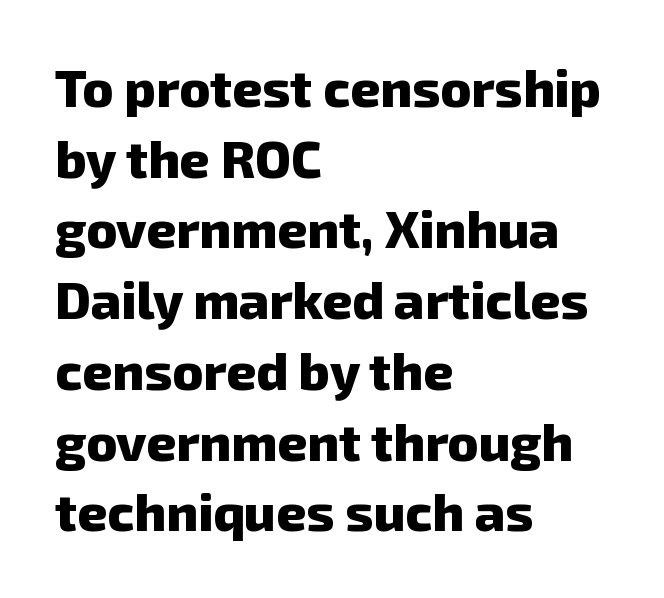
Teacher's note: observe the even left margin — that is flush-left alignment. These lines are composed in type without serifs. The passage shown is typed in a proportional face where columns would drift. Nobody touched the tracking dial on this one. No word sits above an underline. What weight is shown? A full bold with thick strokes.
